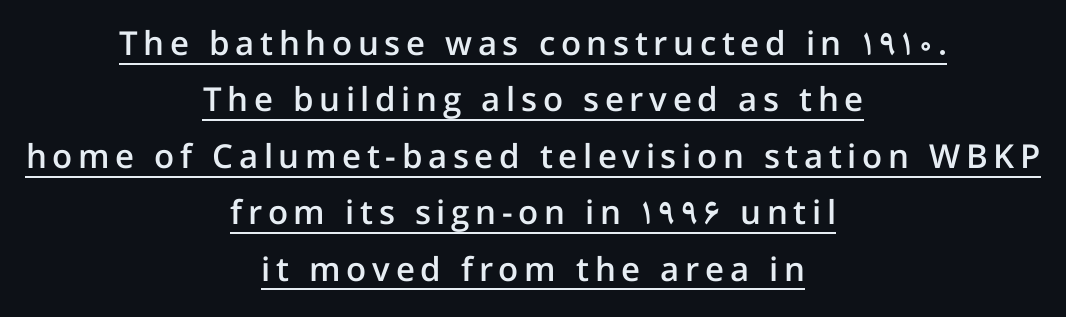
Q: Is the text bold? A: Semi-bold.
Q: Is the text italic (slanted)? A: No, it is upright.
Q: Is the typeface a serif or a sans-serif typeface? A: Sans-serif.
Q: Is the text underlined? A: Yes.
Q: How is the paragraph aligned? A: Centered.
Q: Width (condensed, normal, or wide)? A: Normal.
Q: Stroke contrast? A: Low.
Q: x-height? A: Medium.
Q: Monospaced? A: No.
